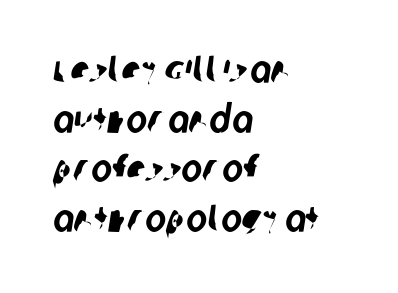
{"serif": "no", "width": "condensed", "stroke_contrast": "low", "x_height": "large", "monospaced": "no", "underline": "no", "align": "left", "line_spacing": "normal", "line_spacing_ratio": 1.27, "letter_spacing": "normal", "letter_spacing_em": 0.0, "glyph_px": 39}
